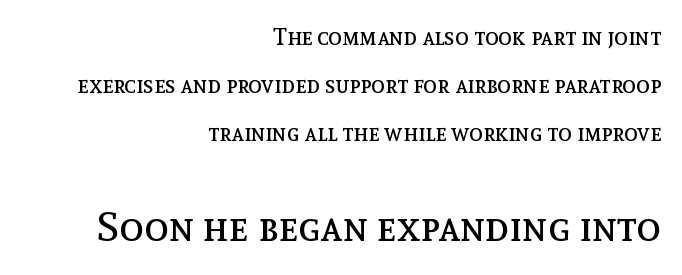
{"italic": "no", "bold": "no", "weight": "regular", "width": "normal", "x_height": "medium", "monospaced": "no", "underline": "no", "align": "right", "line_spacing": "loose", "line_spacing_ratio": 2.09, "letter_spacing": "normal", "letter_spacing_em": 0.0, "larger_block": "second", "size_ratio": 1.78, "glyph_px": 41}
